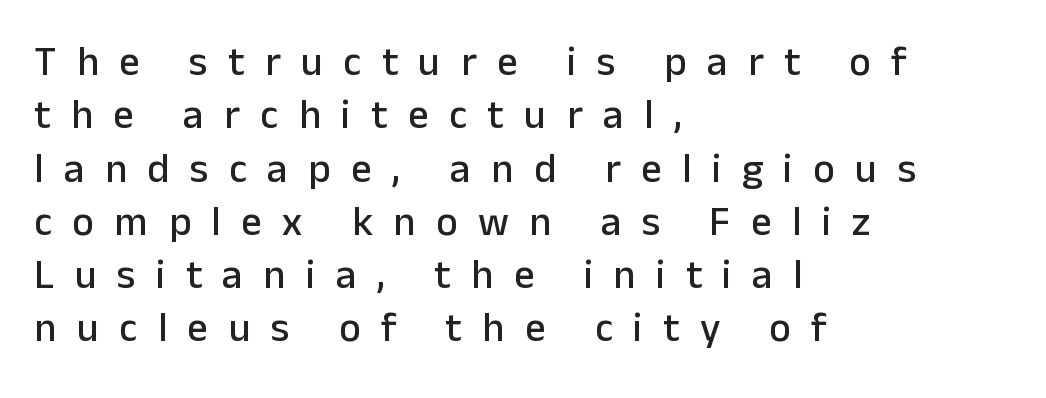
The compositor pushed each line to the left boundary. Is this a fixed-width face? No — the glyphs have proportional, varying widths. This rendering widens character spacing well past its baseline value. The line-height multiplier appears to be the usual default. Examine the stroke ends and you'll find no serifs. Every character sits straight up, as roman type does.
